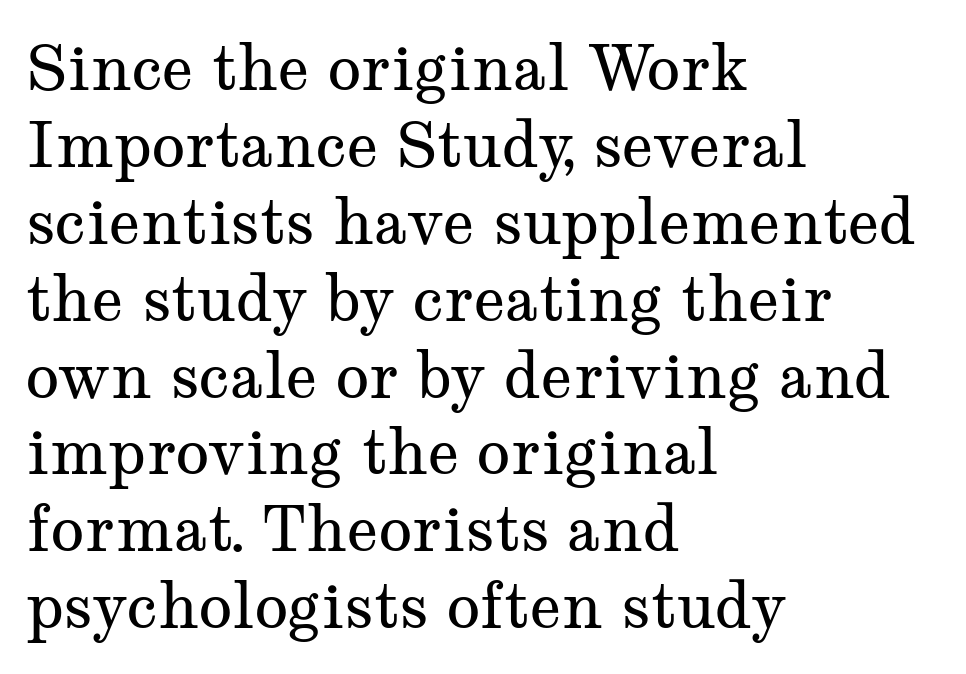
The image shows 62 px regular-weight, wide serif type, upright; set left-aligned, line spacing 1.24x, normal letter spacing, not underlined; medium stroke contrast and a medium x-height.
